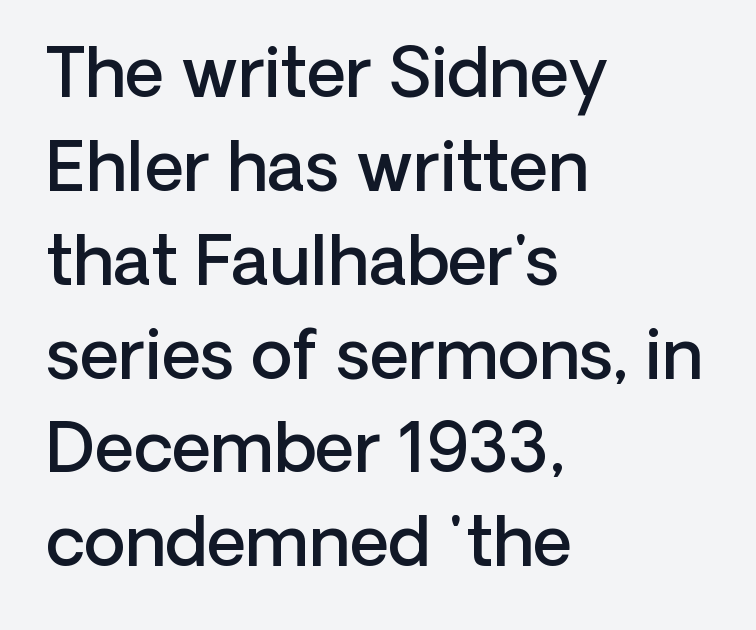
Q: Is the text bold? A: Semi-bold.
Q: Is the text italic (slanted)? A: No, it is upright.
Q: Is the typeface a serif or a sans-serif typeface? A: Sans-serif.
Q: Is the text underlined? A: No.
Q: How is the paragraph aligned? A: Left-aligned.
Q: Is the spacing between letters normal or unusually wide? A: Normal.
Q: Is the spacing between lines tight, normal or loose? A: Normal.
Q: Width (condensed, normal, or wide)? A: Normal.
Q: Stroke contrast? A: Low.
Q: x-height? A: Medium.
Q: Monospaced? A: No.
